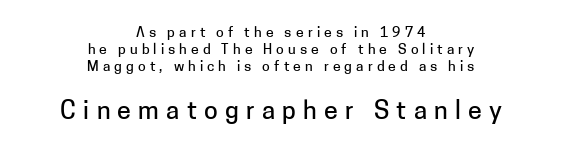
The image shows 25 px text type, upright; set centered, line spacing 1.22x, unusually wide letter spacing (+0.29 em), not underlined; the second (bottom) block is 1.79x larger.
